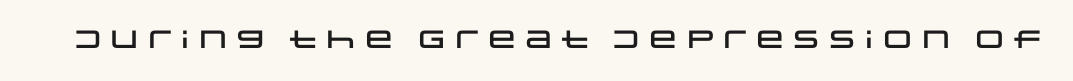
{"italic": "no", "underline": "no", "letter_spacing": "normal", "letter_spacing_em": 0.0, "glyph_px": 25}
